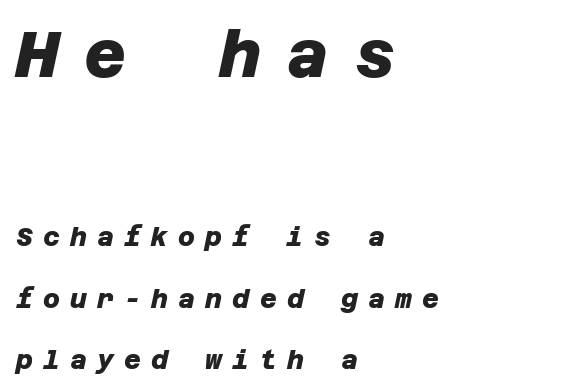
{"serif": "no", "bold": "yes", "weight": "heavy", "width": "normal", "stroke_contrast": "low", "x_height": "large", "underline": "no", "align": "left", "line_spacing": "loose", "line_spacing_ratio": 2.36, "letter_spacing": "wide", "letter_spacing_em": 0.39, "larger_block": "first", "size_ratio": 2.5, "glyph_px": 65}
